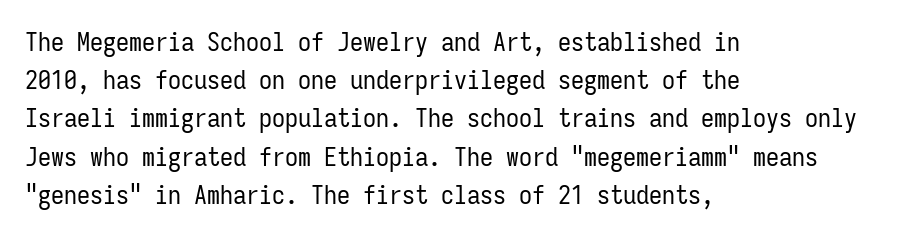
The image shows 26 px text type, upright; set left-aligned, normal line spacing (1.47x), normal letter spacing, not underlined.
